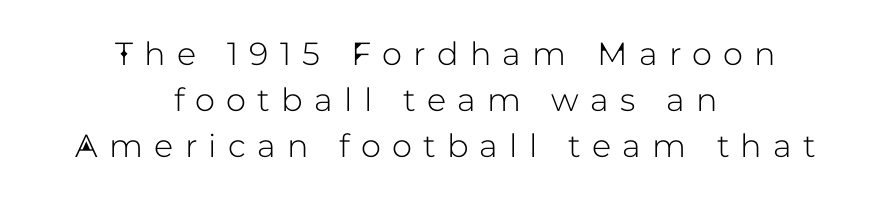
The face used here is rendered with a markedly widened letterfit. Varying glyph widths throughout — classic text-font behaviour. Beneath every word, the page is bare. This sample is center-justified, so both line endings float freely.
